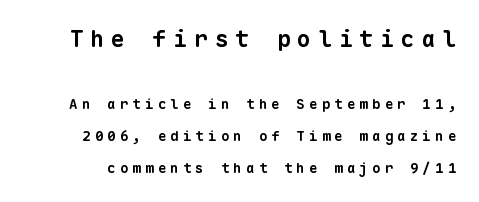
The image shows 23 px bold type; set loose line spacing (2.29x), unusually wide letter spacing (+0.3 em), not underlined; the first (top) block is 1.64x larger.
